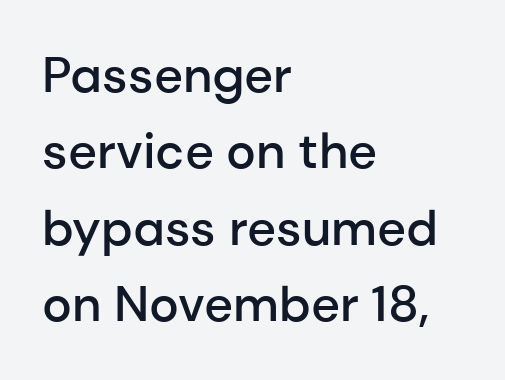
{"serif": "no", "italic": "no", "bold": "semi", "weight": "semibold", "width": "normal", "stroke_contrast": "low", "x_height": "medium", "monospaced": "no", "underline": "no", "align": "left", "line_spacing": "normal", "line_spacing_ratio": 1.53, "letter_spacing": "normal", "letter_spacing_em": 0.0, "glyph_px": 50}
